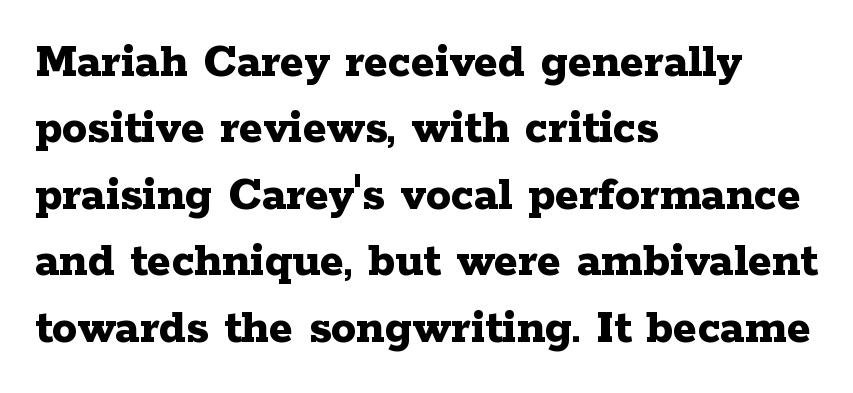
The image shows 50 px bold, wide serif type, upright; set left-aligned, normal line spacing (1.33x), normal letter spacing, not underlined; low stroke contrast and a medium x-height.
